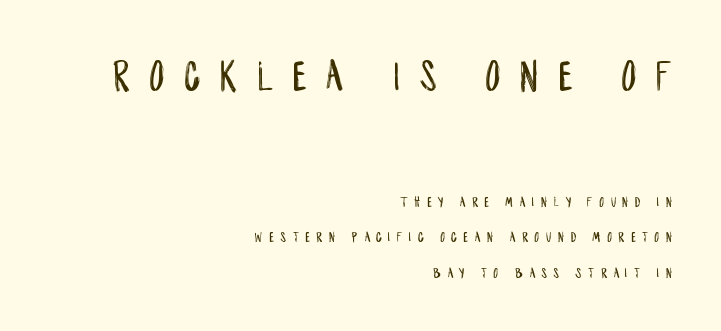
{"serif": "no", "italic": "no", "width": "condensed", "stroke_contrast": "low", "x_height": "large", "monospaced": "no", "underline": "no", "align": "right", "line_spacing": "loose", "line_spacing_ratio": 2.37, "letter_spacing": "wide", "letter_spacing_em": 0.45, "larger_block": "first", "size_ratio": 3.0, "glyph_px": 45}
